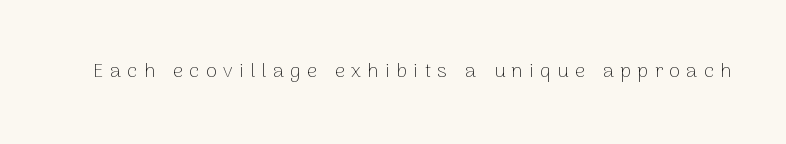
Short note: letters widely spaced. Stems here are at most as thick as an everyday book face. Words float on clear page, feet unadorned. This is the regular roman posture of the typeface.
